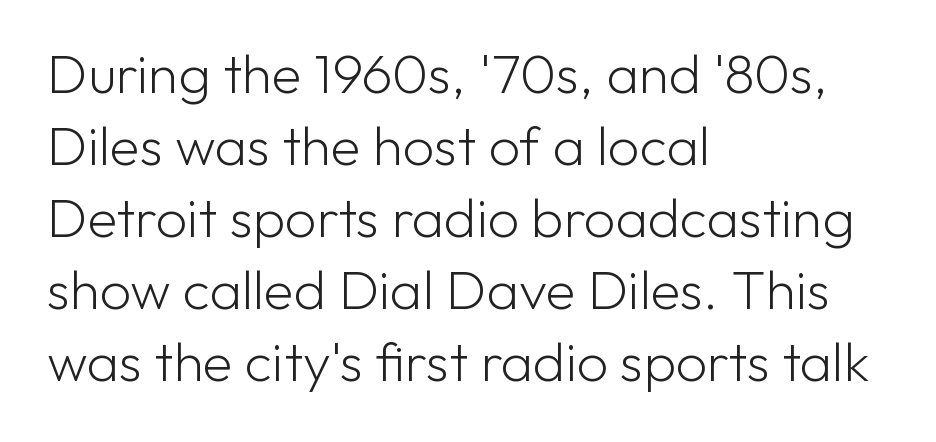
{"serif": "no", "italic": "no", "bold": "no", "weight": "light", "width": "normal", "stroke_contrast": "low", "x_height": "medium", "monospaced": "no", "underline": "no", "align": "left", "line_spacing": "normal", "line_spacing_ratio": 1.31, "letter_spacing": "normal", "letter_spacing_em": 0.0, "glyph_px": 55}
